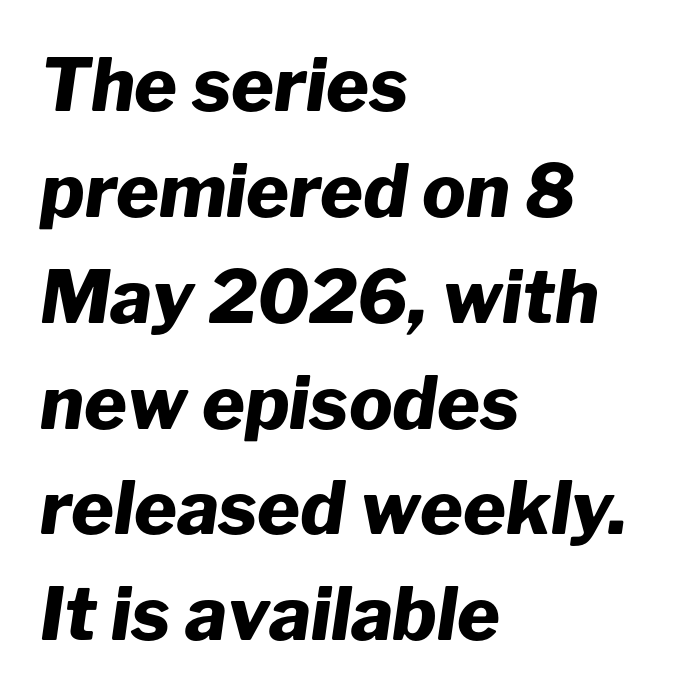
Q: Is the text bold? A: Yes.
Q: Is the text italic (slanted)? A: Yes, it leans right by about 8 degrees.
Q: Is the text underlined? A: No.
Q: How is the paragraph aligned? A: Left-aligned.
Q: Is the spacing between letters normal or unusually wide? A: Normal.
Q: Is the spacing between lines tight, normal or loose? A: Normal.
Q: Width (condensed, normal, or wide)? A: Normal.
Q: Stroke contrast? A: Low.
Q: x-height? A: Medium.
Q: Monospaced? A: No.
